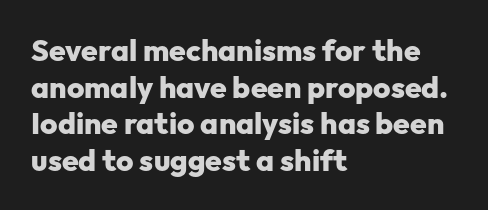
{"serif": "no", "italic": "no", "bold": "yes", "weight": "heavy", "width": "normal", "stroke_contrast": "low", "x_height": "medium", "monospaced": "no", "underline": "no", "align": "left", "line_spacing_ratio": 1.22, "letter_spacing": "normal", "letter_spacing_em": 0.0, "glyph_px": 30}
